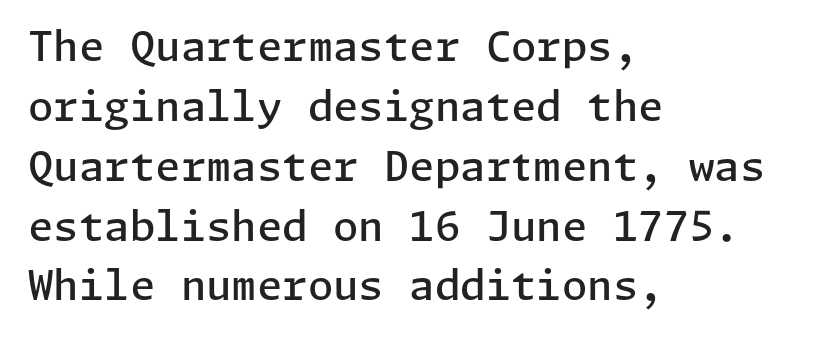
Q: Is the text bold? A: Semi-bold.
Q: Is the text italic (slanted)? A: No, it is upright.
Q: Is the typeface a serif or a sans-serif typeface? A: Sans-serif.
Q: Is the text underlined? A: No.
Q: How is the paragraph aligned? A: Left-aligned.
Q: Is the spacing between letters normal or unusually wide? A: Normal.
Q: Is the spacing between lines tight, normal or loose? A: Normal.
Q: Width (condensed, normal, or wide)? A: Normal.
Q: Stroke contrast? A: Low.
Q: x-height? A: Medium.
